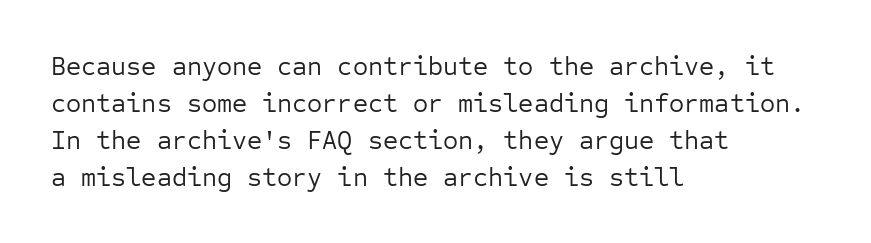
The image shows 26 px text type, upright; set left-aligned, normal line spacing (1.42x), normal letter spacing, not underlined.
